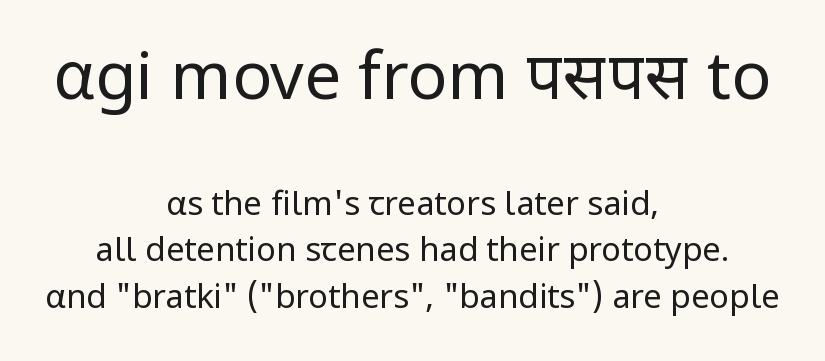
The image shows 66 px regular-weight sans-serif type, upright; set centered, normal line spacing (1.41x), normal letter spacing, not underlined; the first (top) block is 2.0x larger; low stroke contrast and a medium x-height.
